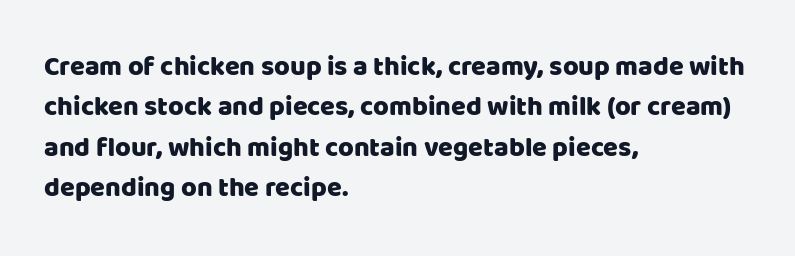
{"italic": "no", "underline": "no", "align": "left", "line_spacing": "normal", "line_spacing_ratio": 1.5, "letter_spacing": "normal", "letter_spacing_em": 0.0, "glyph_px": 27}
